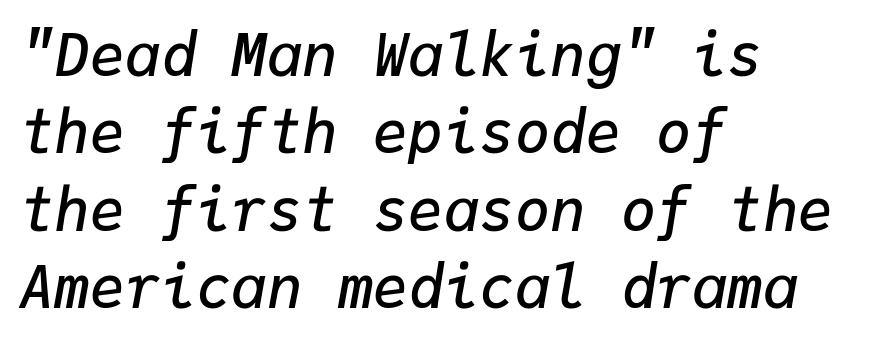
The image shows 59 px semibold type, italic (leaning right), monospaced; set left-aligned, normal line spacing (1.31x), normal letter spacing, not underlined; low stroke contrast and a medium x-height.
